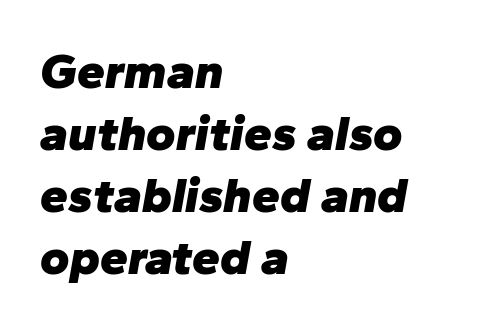
{"italic": "yes", "lean": "right", "slant_degrees": 10, "bold": "yes", "weight": "heavy", "width": "normal", "stroke_contrast": "low", "x_height": "medium", "monospaced": "no", "underline": "no", "align": "left", "line_spacing_ratio": 1.24, "letter_spacing": "normal", "letter_spacing_em": 0.0, "glyph_px": 50}
